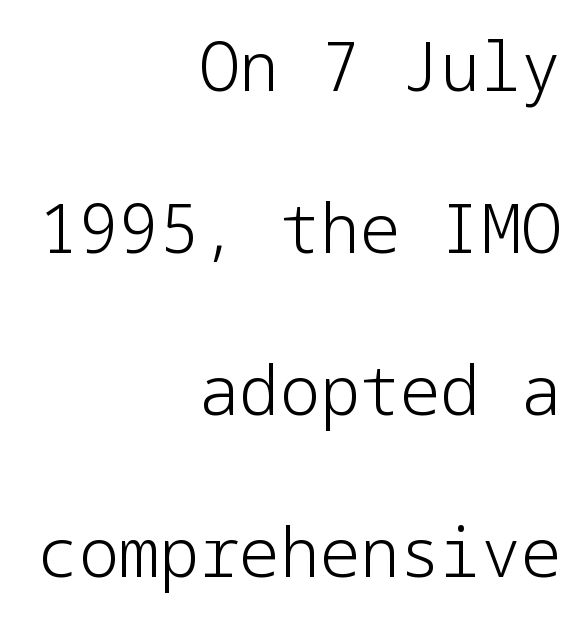
The image shows 67 px light sans-serif type, upright; set right-aligned, loose line spacing (2.42x), normal letter spacing, not underlined; low stroke contrast and a medium x-height.
